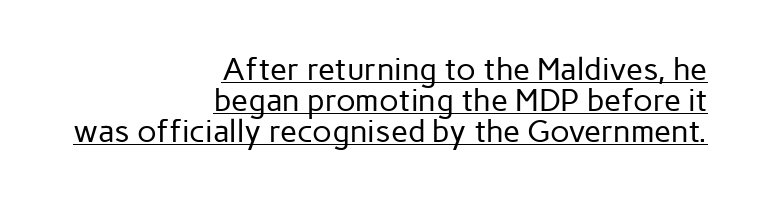
{"serif": "no", "italic": "no", "bold": "no", "weight": "regular", "width": "normal", "stroke_contrast": "low", "x_height": "medium", "monospaced": "no", "underline": "yes", "align": "right", "line_spacing": "tight", "line_spacing_ratio": 1.0, "letter_spacing": "normal", "letter_spacing_em": 0.0, "glyph_px": 31}
